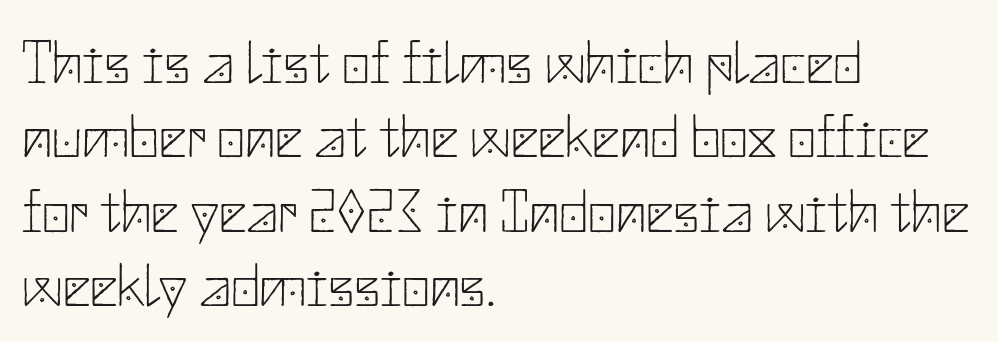
Q: Is the text bold? A: No.
Q: Is the text italic (slanted)? A: No, it is upright.
Q: Is the typeface a serif or a sans-serif typeface? A: Sans-serif.
Q: Is the text underlined? A: No.
Q: How is the paragraph aligned? A: Left-aligned.
Q: Is the spacing between letters normal or unusually wide? A: Normal.
Q: Width (condensed, normal, or wide)? A: Normal.
Q: Stroke contrast? A: Low.
Q: x-height? A: Small.
